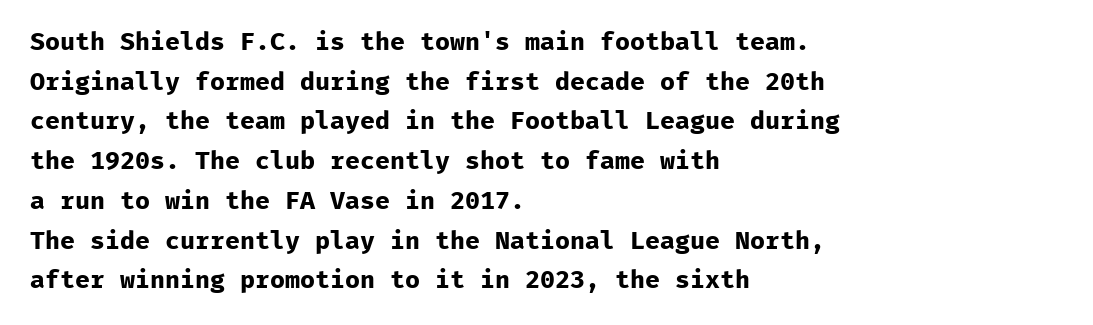
The image shows 25 px bold type, upright; set left-aligned, normal line spacing (1.59x), normal letter spacing, not underlined.
